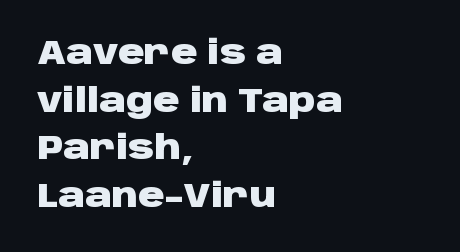
{"serif": "no", "italic": "no", "bold": "yes", "weight": "heavy", "width": "wide", "stroke_contrast": "low", "x_height": "large", "monospaced": "no", "underline": "no", "align": "left", "line_spacing": "normal", "line_spacing_ratio": 1.44, "letter_spacing": "normal", "letter_spacing_em": 0.0, "glyph_px": 33}
